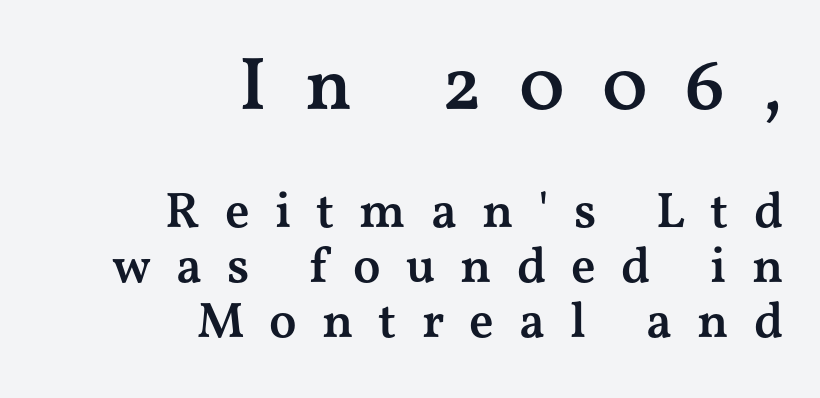
Q: Is the text bold? A: Semi-bold.
Q: Is the text italic (slanted)? A: No, it is upright.
Q: Is the typeface a serif or a sans-serif typeface? A: Serif.
Q: Is the text underlined? A: No.
Q: How is the paragraph aligned? A: Right-aligned.
Q: Is the spacing between letters normal or unusually wide? A: Unusually wide.
Q: Is the spacing between lines tight, normal or loose? A: Tight.
Q: Which block of text is set in a larger size, the first (top) or the second (bottom)? A: The first (top) one.
Q: Width (condensed, normal, or wide)? A: Wide.
Q: Stroke contrast? A: Medium.
Q: x-height? A: Medium.
Q: Monospaced? A: No.
